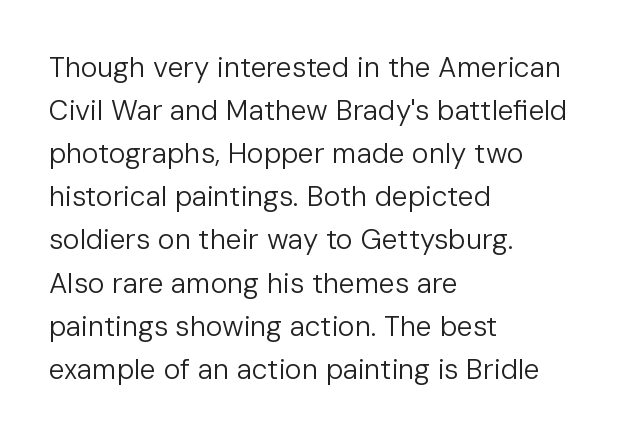
These lines were composed using upright roman letters. Stems and bowls with no extra thickness — not bold. The space between consecutive lines is moderate. What kind of face is this? One without serifs — a sans.
